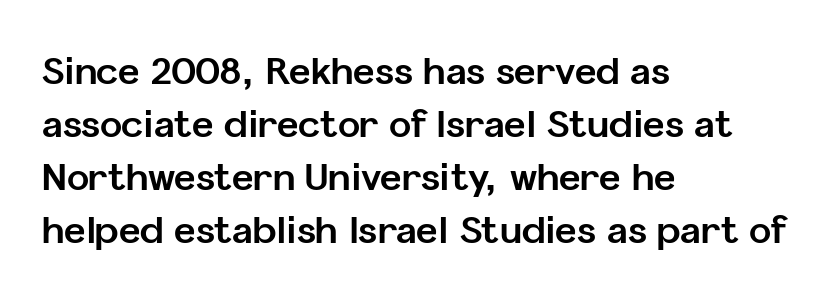
Is there much room between lines? A standard amount, neither cramped nor airy. Just letters on the line, the space beneath them empty. Check where the strokes stop: nothing finishes them off — pure sans. The typesetting leans heavy: a genuine bold. Every character sits straight up, as roman type does.
